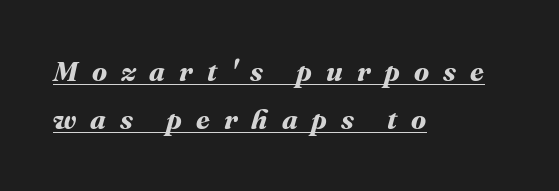
Q: Is the text bold? A: Yes.
Q: Is the text underlined? A: Yes.
Q: How is the paragraph aligned? A: Left-aligned.
Q: Is the spacing between letters normal or unusually wide? A: Unusually wide.
Q: Width (condensed, normal, or wide)? A: Normal.
Q: Stroke contrast? A: Medium.
Q: x-height? A: Medium.
Q: Monospaced? A: No.
